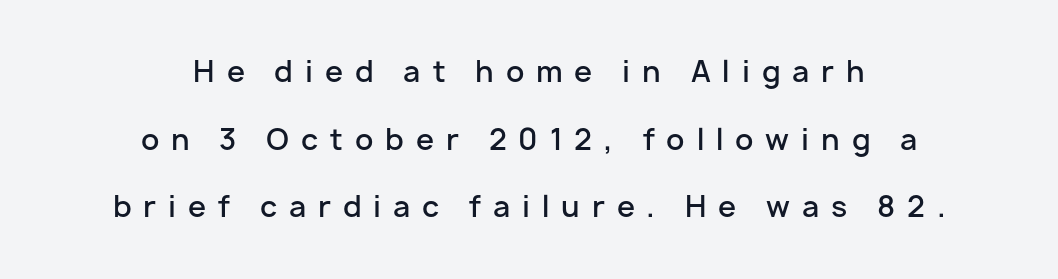
{"serif": "no", "italic": "no", "bold": "semi", "weight": "semibold", "width": "normal", "stroke_contrast": "low", "x_height": "medium", "monospaced": "no", "underline": "no", "align": "center", "line_spacing": "loose", "line_spacing_ratio": 2.33, "letter_spacing": "wide", "letter_spacing_em": 0.41, "glyph_px": 29}
